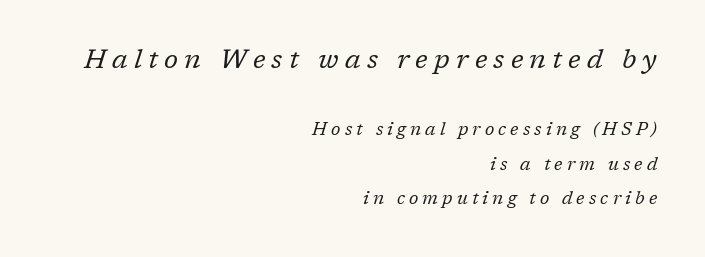
Q: Is the text bold? A: No.
Q: Is the text italic (slanted)? A: Yes, it leans right by about 17 degrees.
Q: Is the text underlined? A: No.
Q: How is the paragraph aligned? A: Right-aligned.
Q: Is the spacing between letters normal or unusually wide? A: Unusually wide.
Q: Is the spacing between lines tight, normal or loose? A: Loose.
Q: Which block of text is set in a larger size, the first (top) or the second (bottom)? A: The first (top) one.
